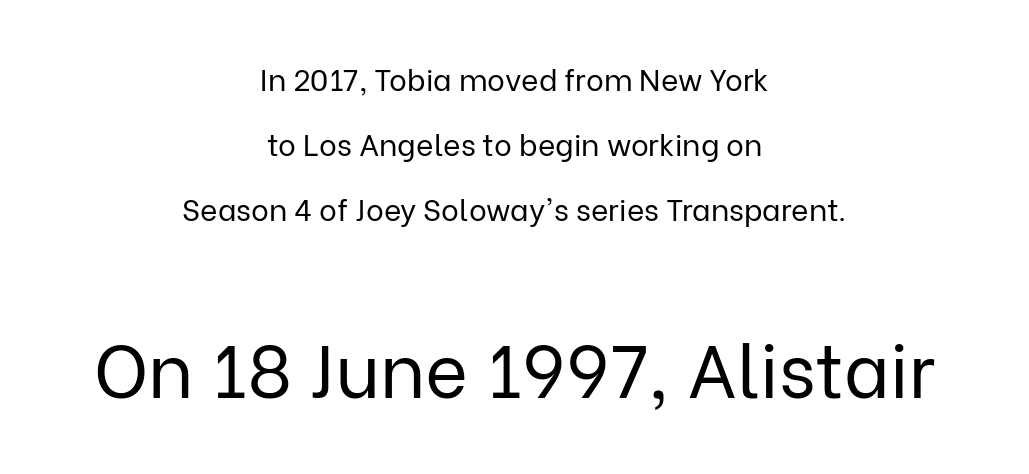
Q: Is the text bold? A: No.
Q: Is the text italic (slanted)? A: No, it is upright.
Q: Is the typeface a serif or a sans-serif typeface? A: Sans-serif.
Q: Is the text underlined? A: No.
Q: How is the paragraph aligned? A: Centered.
Q: Is the spacing between letters normal or unusually wide? A: Normal.
Q: Is the spacing between lines tight, normal or loose? A: Loose.
Q: Which block of text is set in a larger size, the first (top) or the second (bottom)? A: The second (bottom) one.
Q: Width (condensed, normal, or wide)? A: Normal.
Q: Stroke contrast? A: Low.
Q: x-height? A: Medium.
Q: Monospaced? A: No.
